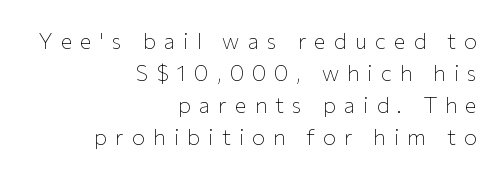
The image shows 22 px text type, upright; set right-aligned, normal line spacing (1.45x), unusually wide letter spacing (+0.37 em), not underlined.
